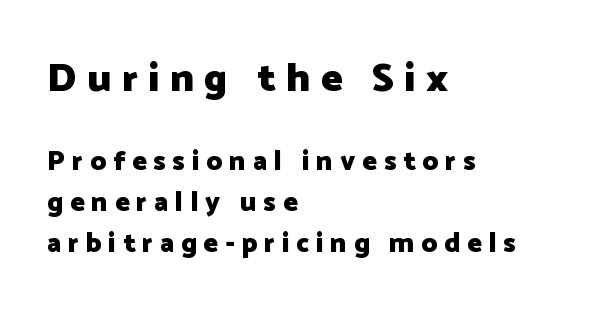
{"serif": "no", "italic": "no", "bold": "yes", "weight": "heavy", "width": "normal", "stroke_contrast": "low", "x_height": "medium", "monospaced": "no", "underline": "no", "align": "left", "line_spacing": "normal", "line_spacing_ratio": 1.52, "letter_spacing": "wide", "letter_spacing_em": 0.26, "larger_block": "first", "size_ratio": 1.48, "glyph_px": 40}
